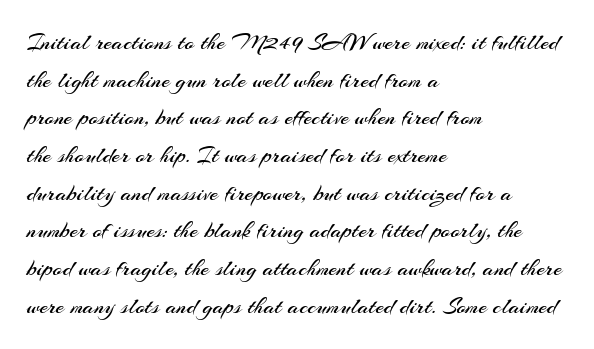
Q: Is the text bold? A: No.
Q: Is the text italic (slanted)? A: Yes.
Q: Is the text underlined? A: No.
Q: How is the paragraph aligned? A: Left-aligned.
Q: Is the spacing between letters normal or unusually wide? A: Normal.
Q: Is the spacing between lines tight, normal or loose? A: Normal.
